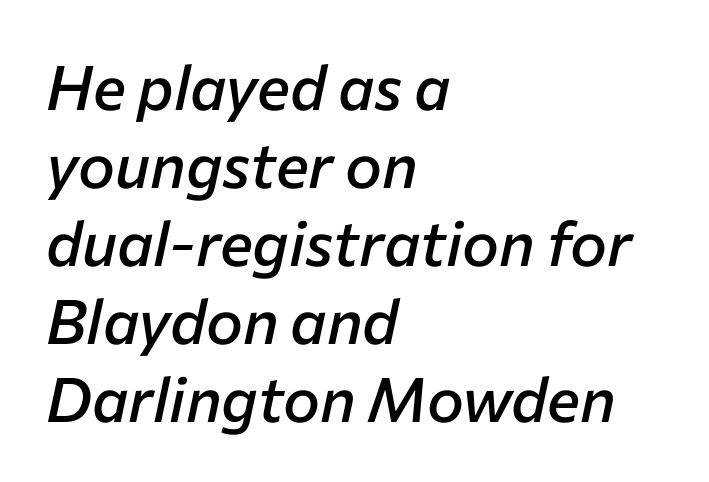
{"italic": "yes", "lean": "right", "slant_degrees": 12, "bold": "semi", "weight": "semibold", "width": "normal", "stroke_contrast": "low", "x_height": "medium", "monospaced": "no", "underline": "no", "align": "left", "line_spacing": "normal", "line_spacing_ratio": 1.26, "letter_spacing": "normal", "letter_spacing_em": 0.0, "glyph_px": 62}
